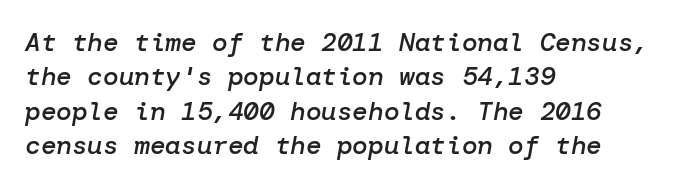
The image shows 26 px text type, italic (leaning right); set left-aligned, normal line spacing (1.32x), normal letter spacing, not underlined.
